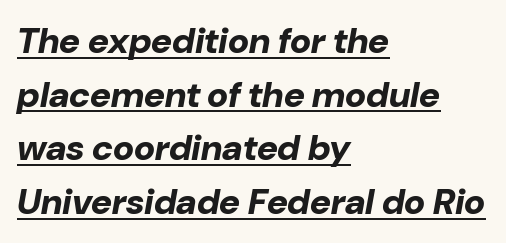
The image shows 36 px bold type, italic (leaning right); set left-aligned, normal line spacing (1.49x), normal letter spacing, underlined; low stroke contrast and a medium x-height.
